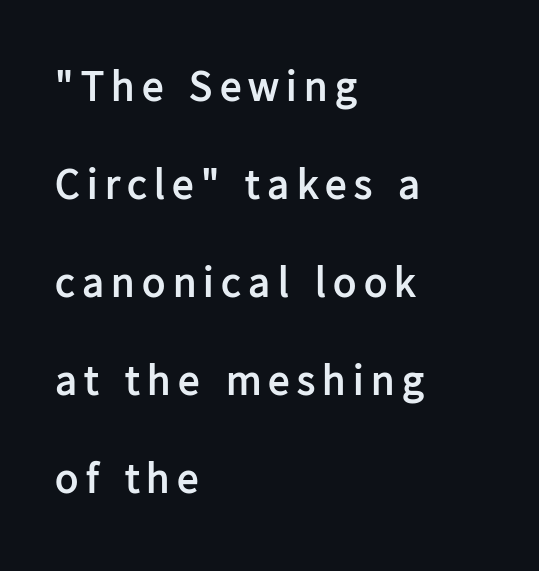
The image shows 43 px semibold sans-serif type, upright; set left-aligned, loose line spacing (2.28x), not underlined; low stroke contrast and a medium x-height.
